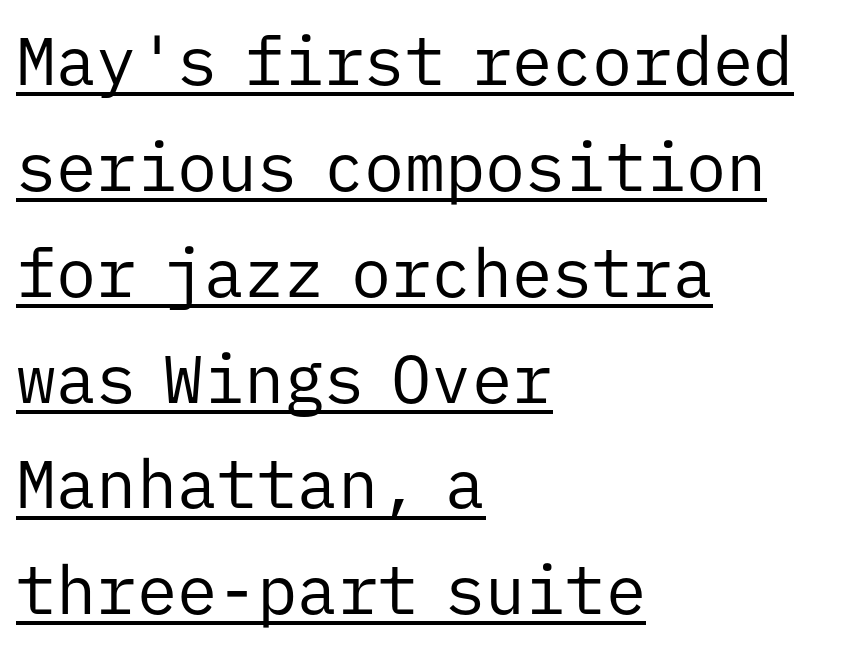
Q: Is the text bold? A: No.
Q: Is the text italic (slanted)? A: No, it is upright.
Q: Is the typeface a serif or a sans-serif typeface? A: Sans-serif.
Q: Is the text underlined? A: Yes.
Q: How is the paragraph aligned? A: Left-aligned.
Q: Is the spacing between letters normal or unusually wide? A: Normal.
Q: Is the spacing between lines tight, normal or loose? A: Normal.
Q: Width (condensed, normal, or wide)? A: Normal.
Q: Stroke contrast? A: Low.
Q: x-height? A: Medium.
Q: Monospaced? A: Yes.
